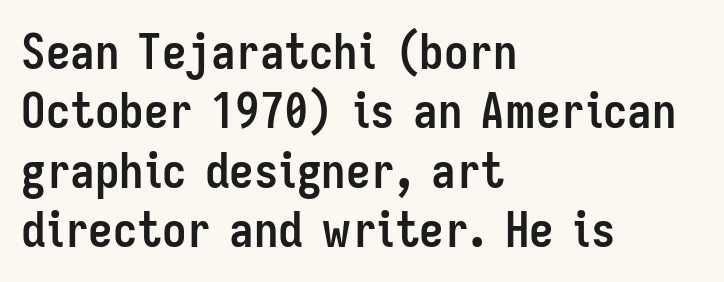
The image shows 49 px semibold, condensed sans-serif type, upright; set left-aligned, line spacing 1.21x, normal letter spacing, not underlined; low stroke contrast and a medium x-height.
